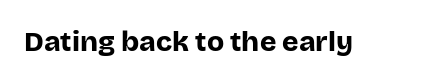
{"serif": "no", "italic": "no", "bold": "yes", "weight": "bold", "width": "normal", "stroke_contrast": "low", "x_height": "large", "monospaced": "no", "underline": "no", "letter_spacing": "normal", "letter_spacing_em": 0.0, "glyph_px": 28}
